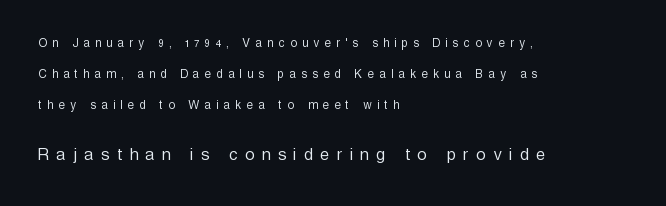
Left-aligned paragraph, ragged on the right. Line spacing here is loose. Visually, the bottom section dominates because its glyphs are scaled up. Here the glyphs are tracked loosely, breaking word shapes into spaced letters. Is the stroke heavy? The answer is a plain regular-or-lighter.
